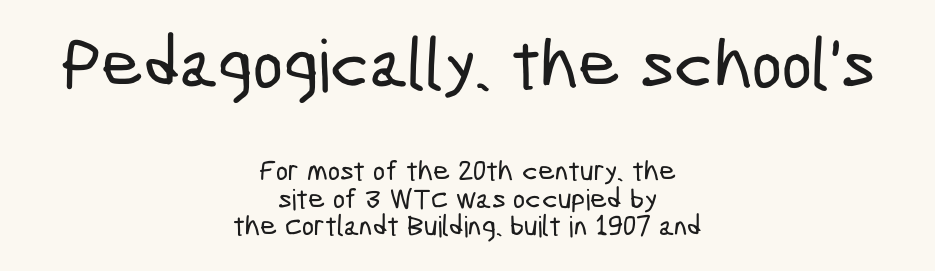
Tracking here is standard; glyphs follow each other at the usual distance. The glyphs are unaccompanied by any horizontal stroke below them. Layout note: lines centered. The passage shown is typeset with a sans-serif family. Compared with typical paragraphs, the rows here are closer together. The designer gave the opening block more size than the closing block.
